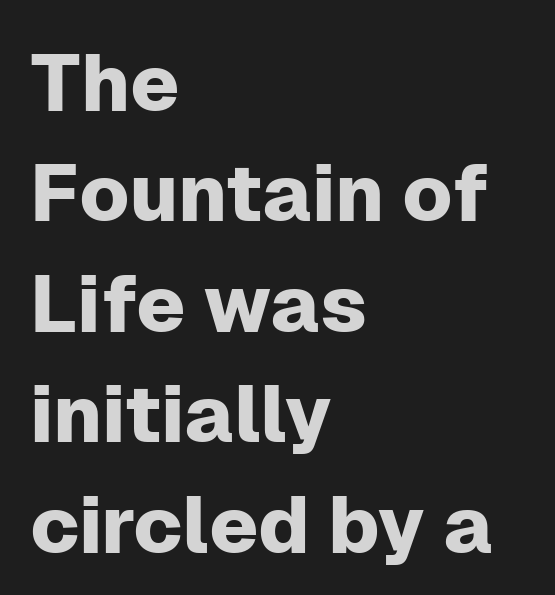
The image shows 80 px sans-serif type, upright; set left-aligned, normal line spacing (1.38x), normal letter spacing, not underlined; low stroke contrast and a medium x-height.
